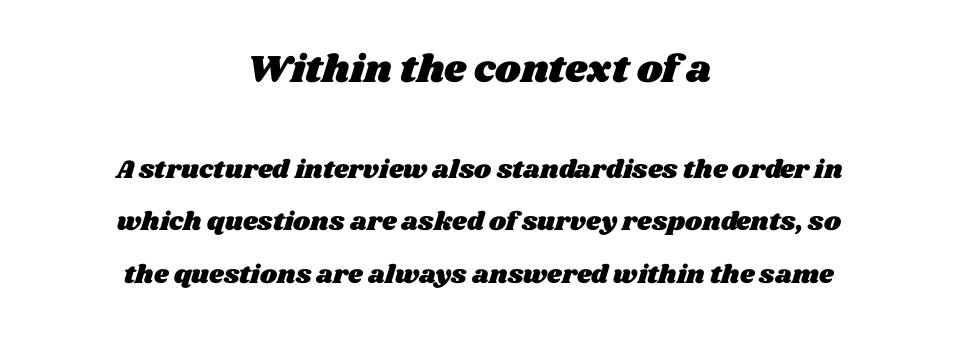
The image shows 39 px wide type; set centered, loose line spacing (2.02x), normal letter spacing, not underlined; the first (top) block is 1.5x larger; medium stroke contrast and a large x-height.
